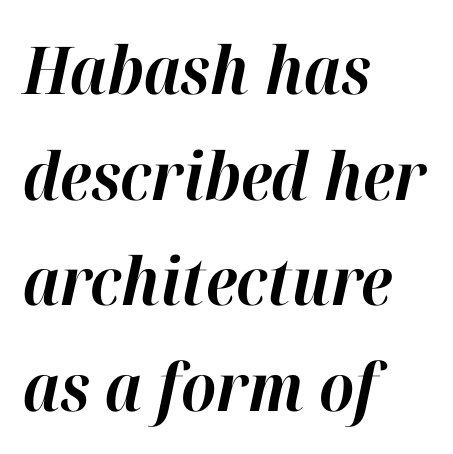
{"italic": "yes", "lean": "right", "slant_degrees": 12, "bold": "yes", "weight": "bold", "width": "normal", "stroke_contrast": "high", "x_height": "medium", "monospaced": "no", "underline": "no", "align": "left", "line_spacing": "normal", "line_spacing_ratio": 1.6, "letter_spacing": "normal", "letter_spacing_em": 0.0, "glyph_px": 66}
